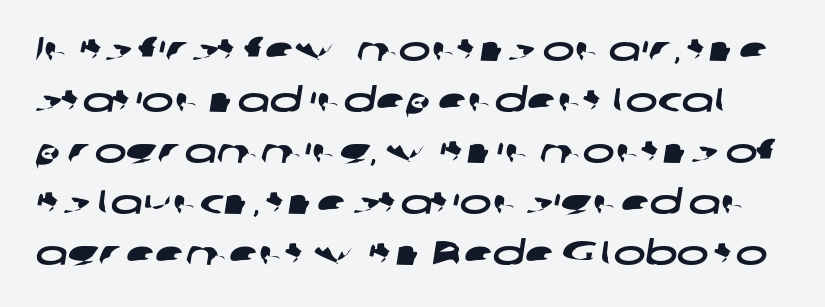
Stroke terminals: plain, sans-serif. Proportional: the letters do not fall into vertical columns. Quick note: interline space is typical. A typesetter would call this zero additional tracking. Clear beneath every line of the passage.
